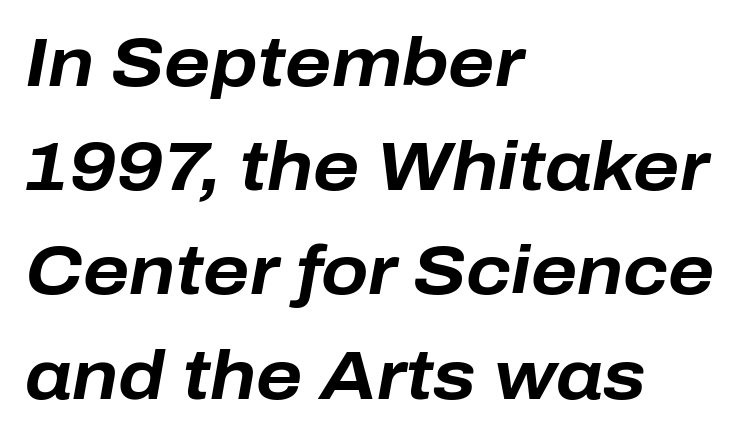
Each letter keeps its own natural width here, so spacing adapts to shape. Just letters on the line, the space beneath them empty. Each line starts at the same left margin while the right side varies. Notice how thick the strokes are: this is what a full bold looks like. The vertical gap from one line to the next is medium. The lettering tilts uniformly, giving the passage an italic look.
